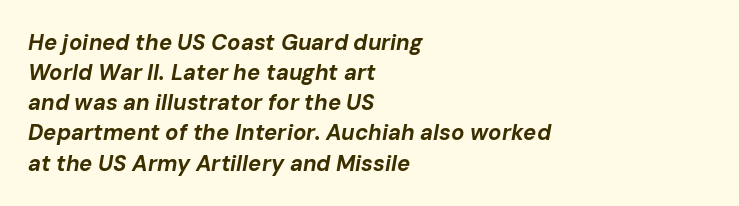
Typographic density is high because the face is bold. This rendering features lettering with no underline. Slant detected: the letters are inclined. The vertical gap from one line to the next is medium. Spacing between characters is what you'd get straight out of the box. Left-aligned paragraph, ragged on the right.
